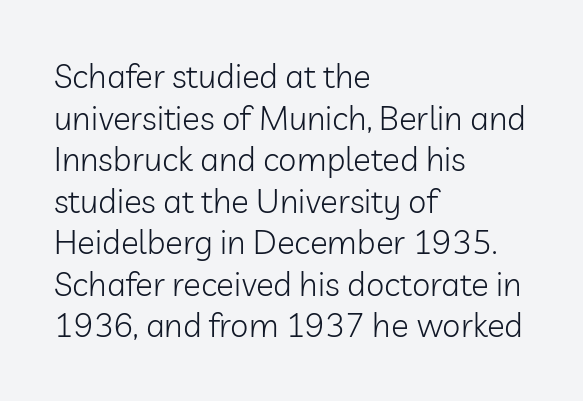
The image shows 33 px light sans-serif type, upright; set left-aligned, normal line spacing (1.26x), normal letter spacing, not underlined; low stroke contrast and a medium x-height.
